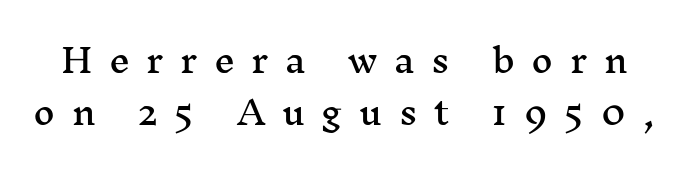
Caption: expanded tracking, letters set apart. Nobody drew a line under any word here. These lines are composed in type with serifs. These lines were composed using upright roman letters. Is this a fixed-width face? No — the glyphs have proportional, varying widths.
